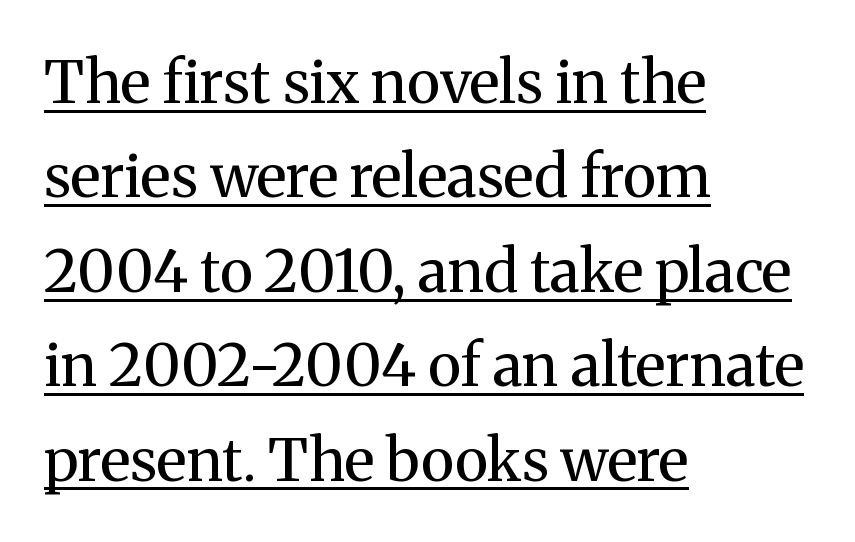
Q: Is the text bold? A: No.
Q: Is the text italic (slanted)? A: No, it is upright.
Q: Is the typeface a serif or a sans-serif typeface? A: Serif.
Q: Is the text underlined? A: Yes.
Q: How is the paragraph aligned? A: Left-aligned.
Q: Is the spacing between letters normal or unusually wide? A: Normal.
Q: Is the spacing between lines tight, normal or loose? A: Normal.
Q: Width (condensed, normal, or wide)? A: Normal.
Q: Stroke contrast? A: Medium.
Q: x-height? A: Medium.
Q: Monospaced? A: No.
